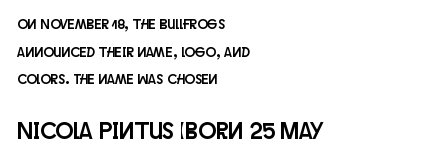
The image shows 24 px text type, upright; set left-aligned, loose line spacing (1.98x), normal letter spacing, not underlined; the second (bottom) block is 1.71x larger.
